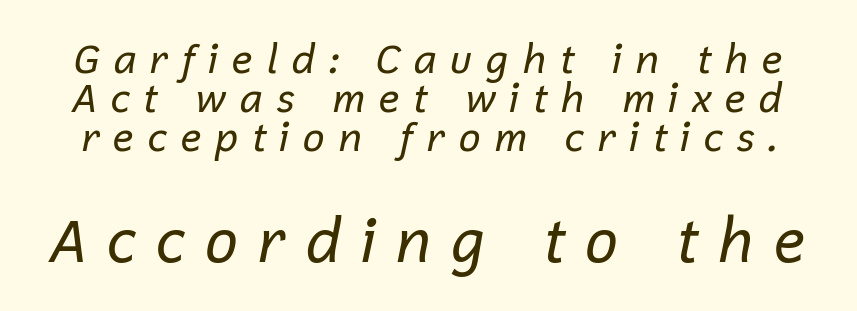
Q: Is the text bold? A: No.
Q: Is the text italic (slanted)? A: Yes, it leans right by about 12 degrees.
Q: Is the text underlined? A: No.
Q: Is the spacing between letters normal or unusually wide? A: Unusually wide.
Q: Is the spacing between lines tight, normal or loose? A: Tight.
Q: Which block of text is set in a larger size, the first (top) or the second (bottom)? A: The second (bottom) one.
Q: Width (condensed, normal, or wide)? A: Normal.
Q: Stroke contrast? A: Low.
Q: x-height? A: Medium.
Q: Monospaced? A: No.
